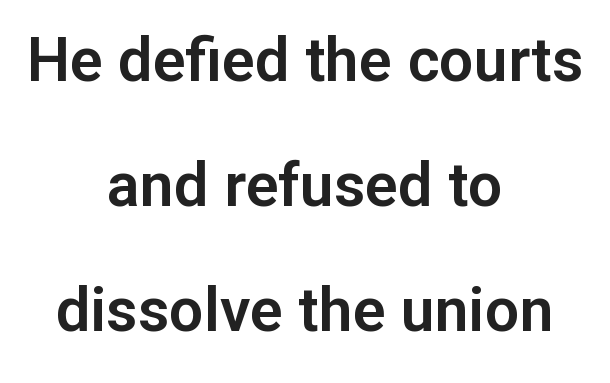
{"serif": "no", "italic": "no", "width": "normal", "stroke_contrast": "low", "x_height": "medium", "monospaced": "no", "underline": "no", "align": "center", "line_spacing": "loose", "line_spacing_ratio": 2.05, "letter_spacing": "normal", "letter_spacing_em": 0.0, "glyph_px": 61}
